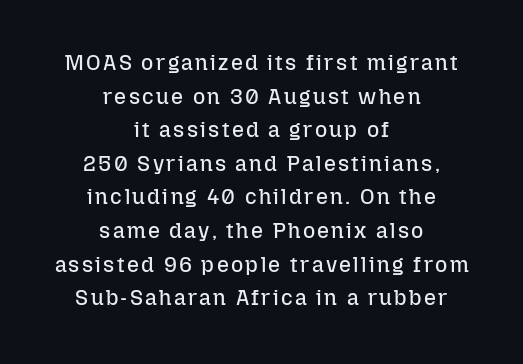
{"italic": "no", "bold": "no", "underline": "no", "align": "center", "line_spacing": "normal", "line_spacing_ratio": 1.6, "glyph_px": 21}
